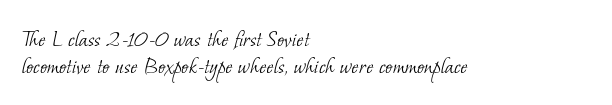
Q: Is the text bold? A: No.
Q: Is the text underlined? A: No.
Q: How is the paragraph aligned? A: Left-aligned.
Q: Is the spacing between letters normal or unusually wide? A: Normal.
Q: Is the spacing between lines tight, normal or loose? A: Tight.
